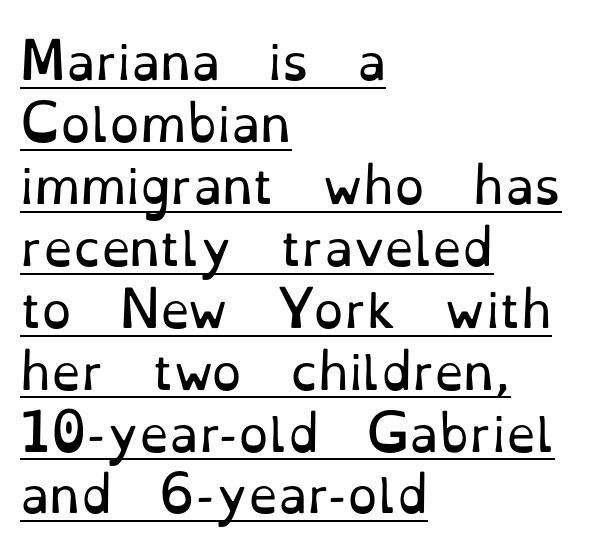
Q: Is the text bold? A: No.
Q: Is the text italic (slanted)? A: No, it is upright.
Q: Is the typeface a serif or a sans-serif typeface? A: Sans-serif.
Q: Is the text underlined? A: Yes.
Q: How is the paragraph aligned? A: Left-aligned.
Q: Is the spacing between letters normal or unusually wide? A: Normal.
Q: Is the spacing between lines tight, normal or loose? A: Normal.
Q: Width (condensed, normal, or wide)? A: Normal.
Q: Stroke contrast? A: Low.
Q: x-height? A: Small.
Q: Monospaced? A: No.
